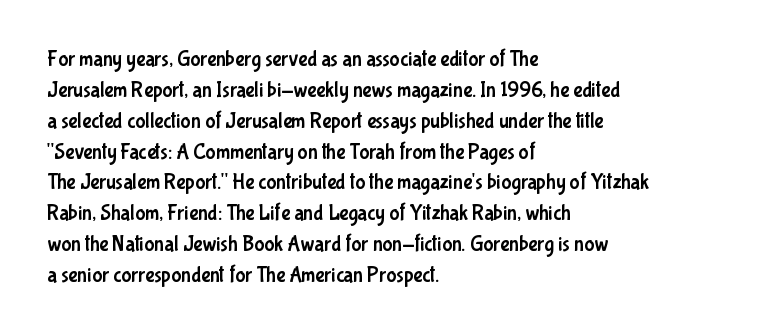
Q: Is the text italic (slanted)? A: No, it is upright.
Q: Is the text underlined? A: No.
Q: How is the paragraph aligned? A: Left-aligned.
Q: Is the spacing between letters normal or unusually wide? A: Normal.
Q: Is the spacing between lines tight, normal or loose? A: Normal.
